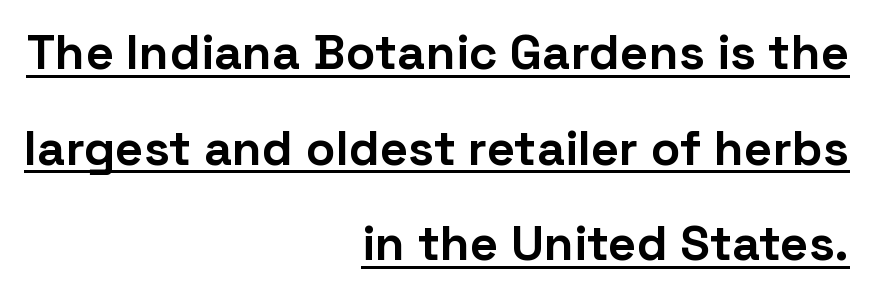
Do the characters align in a grid? No, the font is proportional. The rag falls on the left side of this text block. The vertical gap from one line to the next is large. Notice how the stems are strictly vertical — no italics here.
